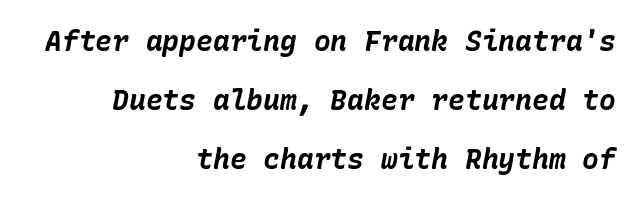
Only glyphs here, with clear space below each row. Is the block centered? No — it sits flush against the right margin. Slant detected: the letters are inclined. Vertically, the passage feels expansive, rows floating well apart.
